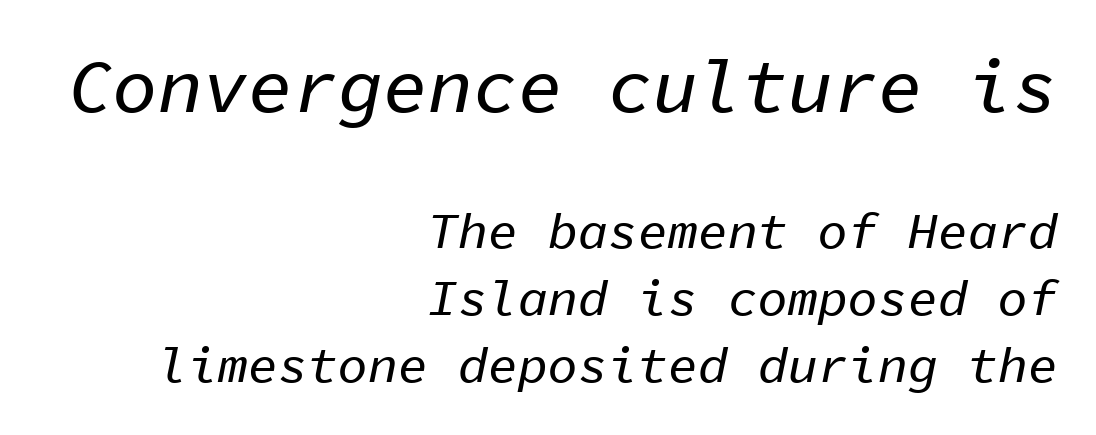
Which margin do the lines hug? The right one — the left edge is uneven. There is no visible air inserted between adjacent glyphs. Typesetter's note — upper block bumped up in size, lower block left smaller. These lines are rendered in a fixed-pitch font.
